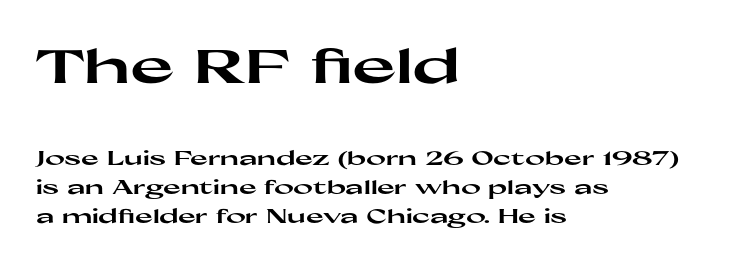
Between these two stacked blocks, the higher one wins on size. The lettering holds an erect, upright posture throughout. Each letter keeps its own natural width here, so spacing adapts to shape. Does the type have serifs? No, each stem ends abruptly. The letters sit at their default tracking, neither squeezed nor spread. One-word summary of the alignment: left.
